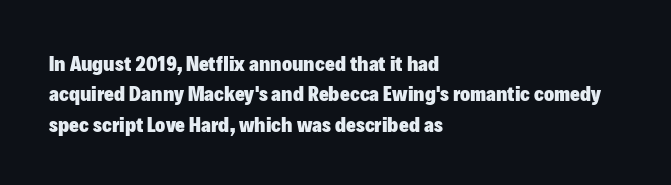
The image shows 21 px bold type, upright; set left-aligned, normal line spacing (1.45x), normal letter spacing, not underlined.
